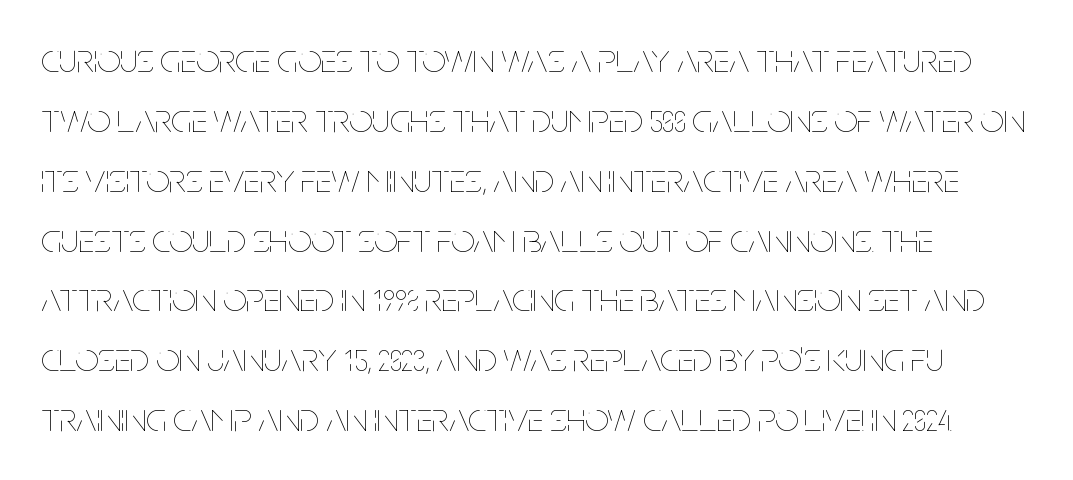
Proportional: the letters do not fall into vertical columns. This sample uses an upright cut, with every glyph sitting square on the baseline. Students, observe: this is what conventionally led text looks like. Each word holds together tightly as a unit, with standard inter-letter gaps. Each stroke keeps to a modest, everyday thickness or less.
